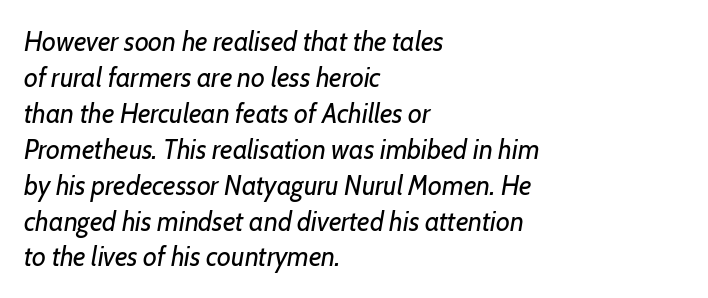
The image shows 27 px text type, italic (leaning right); set left-aligned, normal line spacing (1.33x), normal letter spacing, not underlined.
